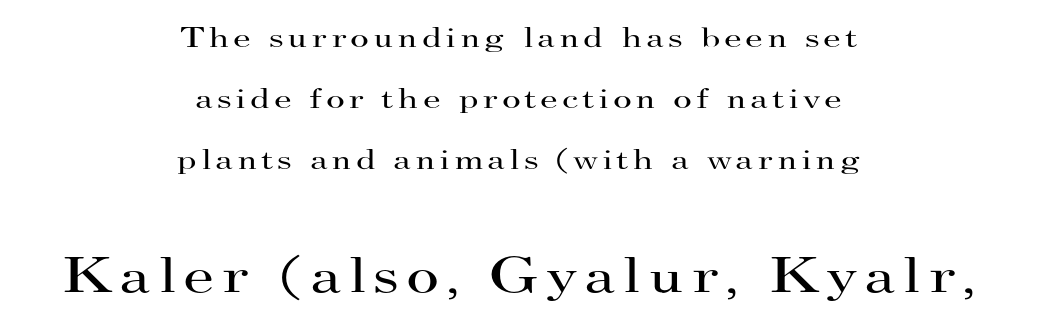
Q: Is the text bold? A: No.
Q: Is the text italic (slanted)? A: No, it is upright.
Q: Is the typeface a serif or a sans-serif typeface? A: Serif.
Q: Is the text underlined? A: No.
Q: How is the paragraph aligned? A: Centered.
Q: Is the spacing between lines tight, normal or loose? A: Loose.
Q: Which block of text is set in a larger size, the first (top) or the second (bottom)? A: The second (bottom) one.
Q: Width (condensed, normal, or wide)? A: Wide.
Q: Stroke contrast? A: High.
Q: x-height? A: Small.
Q: Monospaced? A: No.
